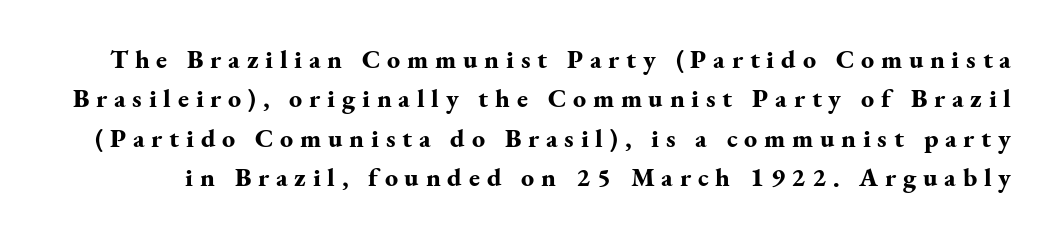
{"italic": "no", "bold": "yes", "underline": "no", "line_spacing": "normal", "line_spacing_ratio": 1.51, "letter_spacing": "wide", "letter_spacing_em": 0.26, "glyph_px": 26}
